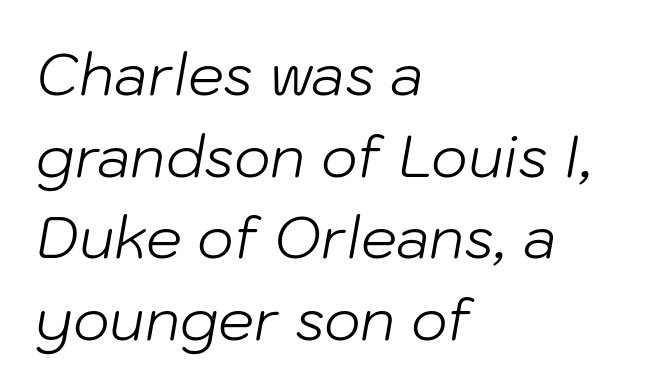
{"italic": "yes", "lean": "right", "slant_degrees": 10, "bold": "no", "weight": "light", "width": "normal", "stroke_contrast": "low", "x_height": "medium", "monospaced": "no", "underline": "no", "align": "left", "line_spacing": "normal", "line_spacing_ratio": 1.43, "letter_spacing": "normal", "letter_spacing_em": 0.0, "glyph_px": 57}
